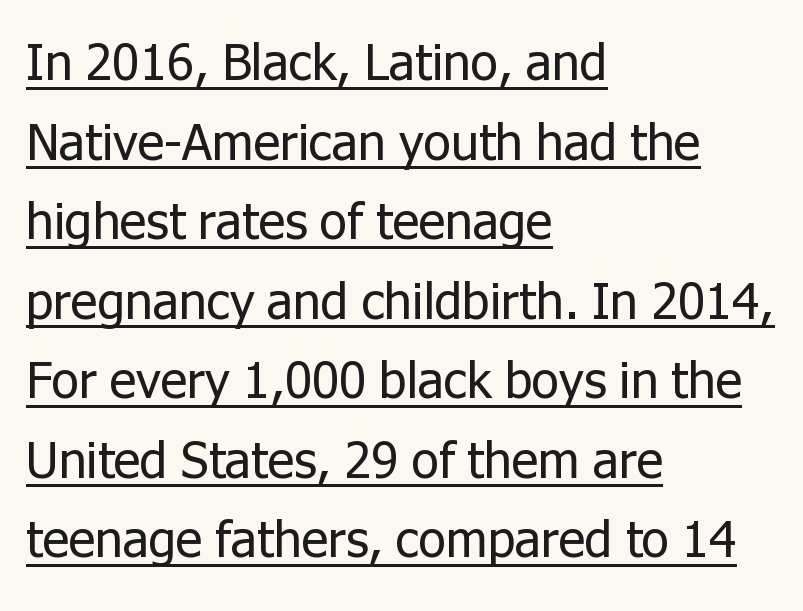
Letters have the restrained weight of plain body copy at most. You could not count columns in this text — the font is proportionally spaced. In terms of leading, this rendering sits right in the middle. Caption: multi-line text, flush left, ragged right. Posture: vertical.
